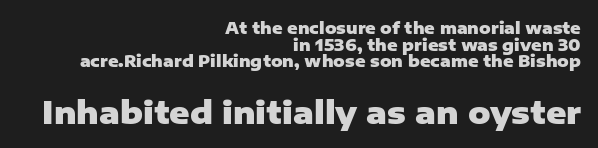
Whoever set this made the second block the dominant, larger element. Typeset ragged left — the right edge is the straight one. The passage shown is typeset with a sans-serif family. Character widths vary here, with narrow letters taking less room than wide ones. The letters sit at their default tracking, neither squeezed nor spread.
